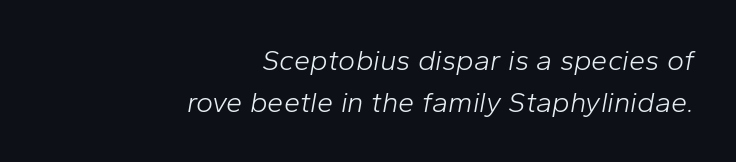
The image shows 29 px light type, italic (leaning right); set right-aligned, normal line spacing (1.44x), normal letter spacing, not underlined; low stroke contrast and a medium x-height.
